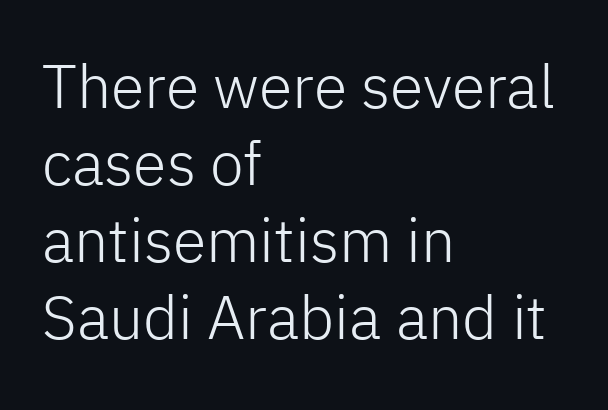
The image shows 61 px light sans-serif type, upright; set left-aligned, normal line spacing (1.26x), normal letter spacing, not underlined; low stroke contrast and a medium x-height.
